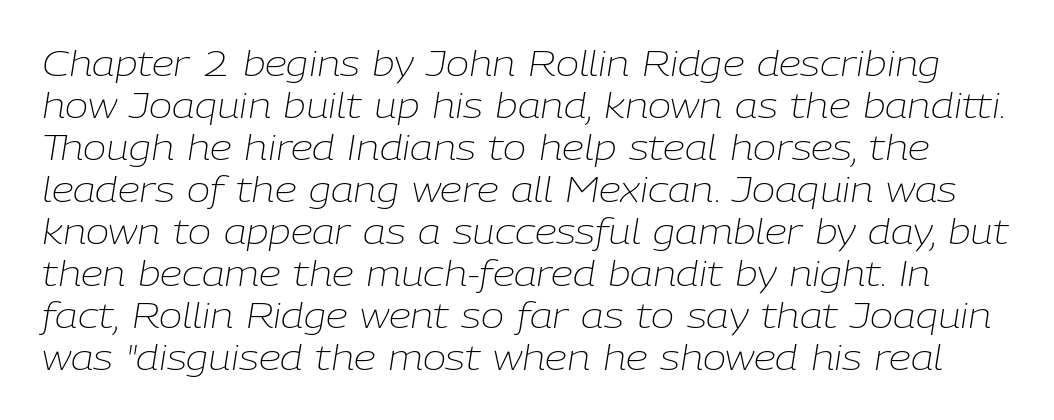
The image shows 35 px light type, italic (leaning right); set line spacing 1.2x, normal letter spacing, not underlined; low stroke contrast and a medium x-height.
